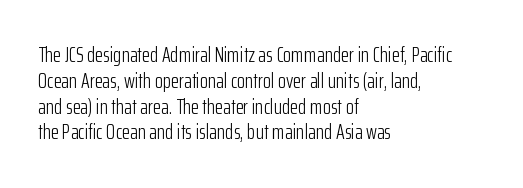
The image shows 21 px text type, upright; set left-aligned, line spacing 1.23x, normal letter spacing, not underlined.
